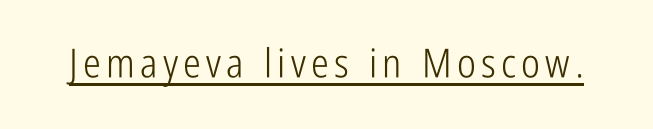
The image shows 40 px light, condensed sans-serif type, upright; set underlined; low stroke contrast and a medium x-height.
